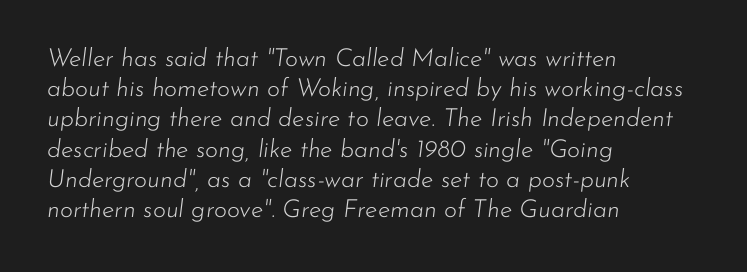
The image shows 25 px text type, italic (leaning right); set left-aligned, line spacing 1.21x, normal letter spacing, not underlined.
